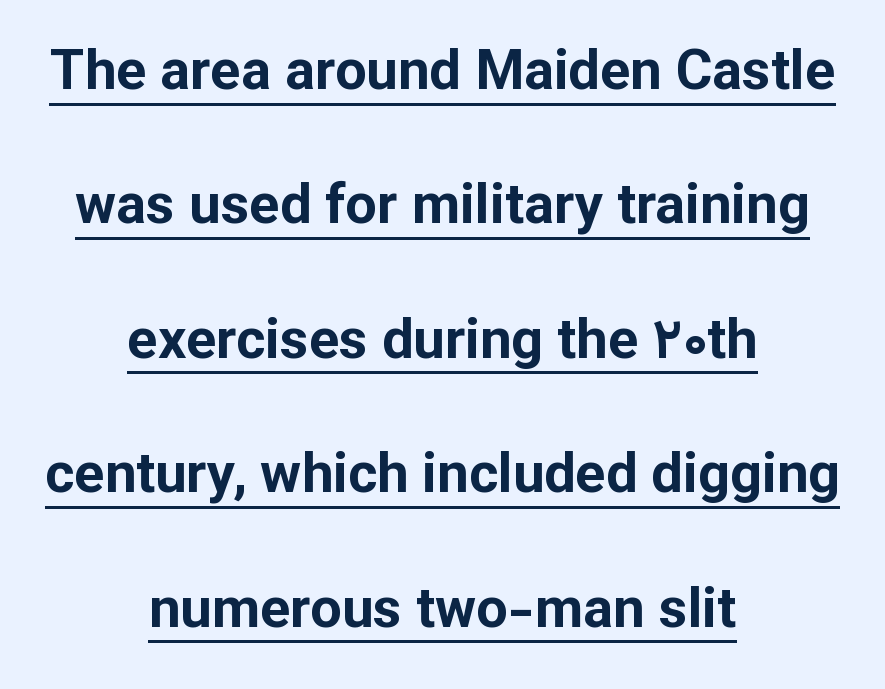
This is sans-serif lettering, the kind often seen on screens and signage. This rendering features underlined lettering. If you drew a line through each stem, it would be perfectly vertical. Set as a true bold cut, around the 700 mark.
